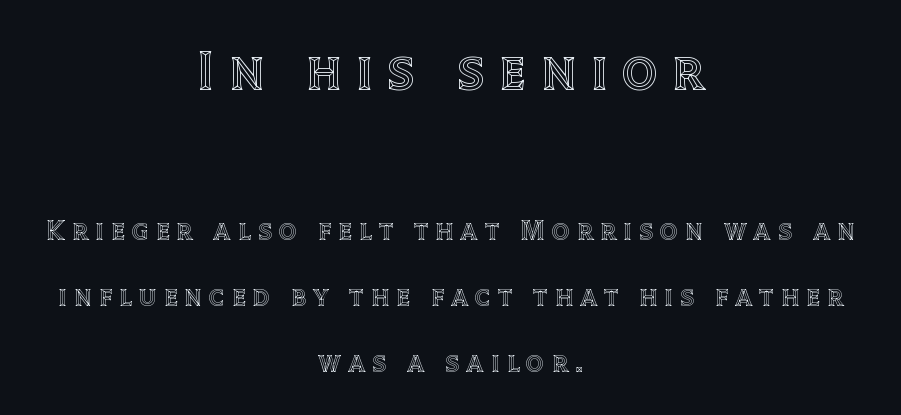
Which chunk is bigger? The first one — the top block dwarfs the bottom. Look at the tracking — it's clearly loosened, letters drifting apart. The lettering stays uniformly vertical, giving the passage a roman look. The paragraph has two soft edges and a firm central axis.
